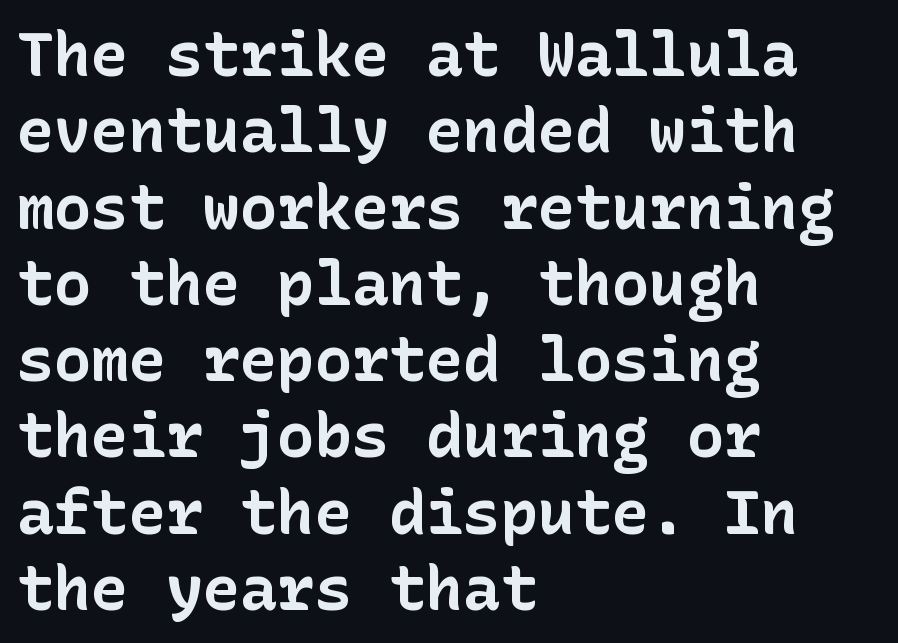
{"serif": "no", "italic": "no", "bold": "yes", "weight": "bold", "width": "normal", "stroke_contrast": "low", "x_height": "medium", "underline": "no", "align": "left", "line_spacing_ratio": 1.23, "letter_spacing": "normal", "letter_spacing_em": 0.0, "glyph_px": 62}
